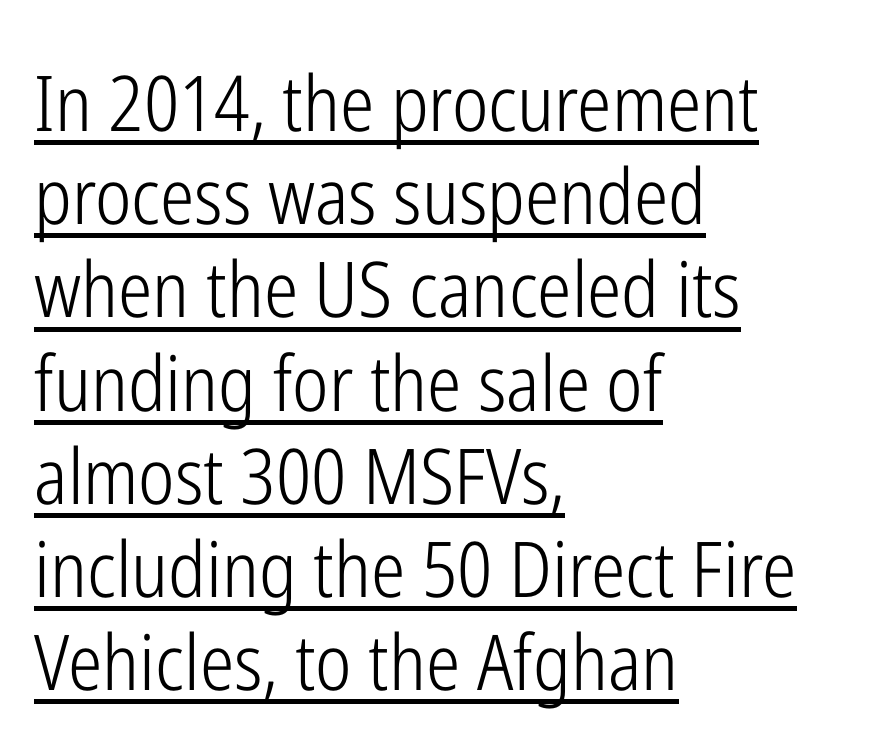
Think of a printed novel: that variable character pitch is what you see here. Every row of glyphs begins at an identical x-position on the left. The passage shown is not bold in any degree. The face used here is a sans, in the tradition of grotesques and geometrics. Students, observe the line beneath the letters — that is underlining. The lettering stays uniformly vertical, giving the passage a roman look.
